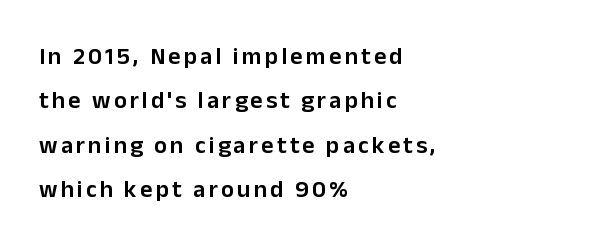
{"italic": "no", "bold": "semi", "underline": "no", "align": "left", "line_spacing_ratio": 1.85, "glyph_px": 24}
